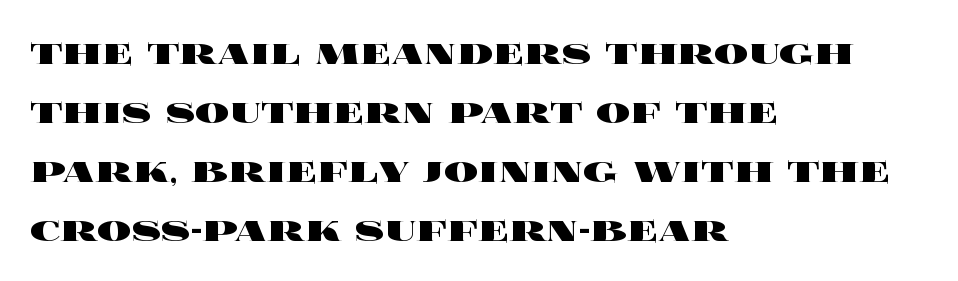
The image shows 43 px heavy, wide type, upright; set left-aligned, normal line spacing (1.37x), normal letter spacing, not underlined; a large x-height.
